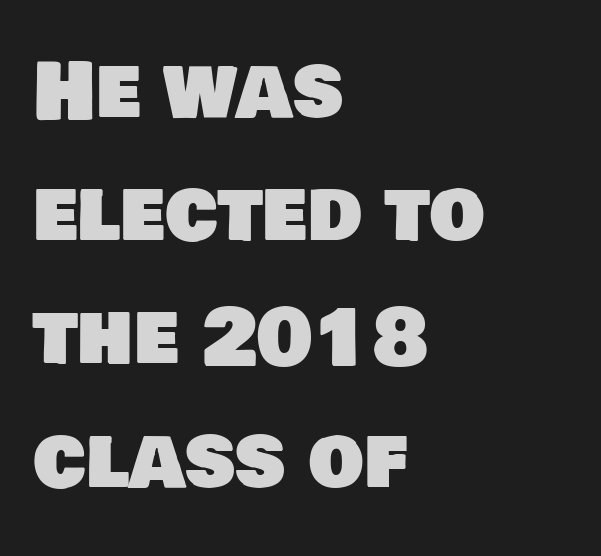
The image shows 78 px sans-serif type; set left-aligned, normal line spacing (1.58x), normal letter spacing, not underlined; low stroke contrast and a large x-height.
